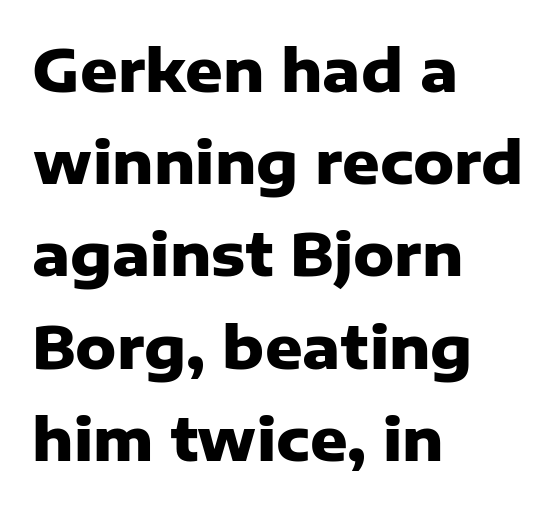
The type is set solid horizontally, with unmodified tracking. The passage shown is emphatically bold. Vertical strokes here are truly vertical. Quick note: underline off.
